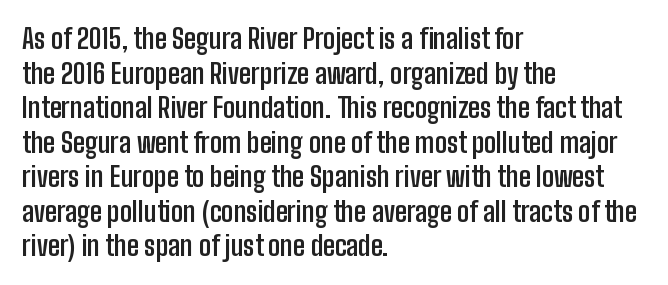
{"italic": "no", "bold": "yes", "underline": "no", "align": "left", "line_spacing": "normal", "line_spacing_ratio": 1.28, "letter_spacing": "normal", "letter_spacing_em": 0.0, "glyph_px": 27}
